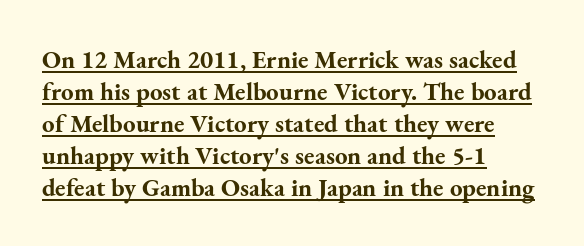
Q: Is the text bold? A: Yes.
Q: Is the text italic (slanted)? A: No, it is upright.
Q: Is the text underlined? A: Yes.
Q: How is the paragraph aligned? A: Left-aligned.
Q: Is the spacing between letters normal or unusually wide? A: Normal.
Q: Is the spacing between lines tight, normal or loose? A: Normal.
